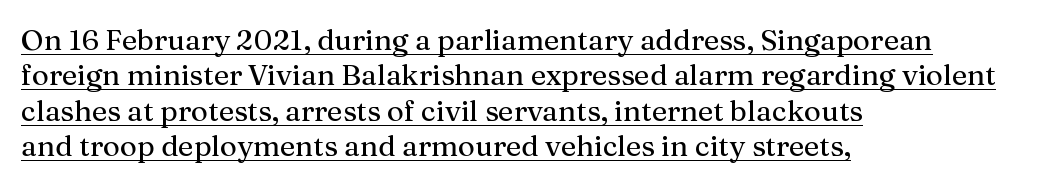
It's the straight-up-and-down kind of type. Classification — serif. Check the space under the baseline: a stroke is drawn there. Compared with typical body copy, the letter spacing here is the same.
